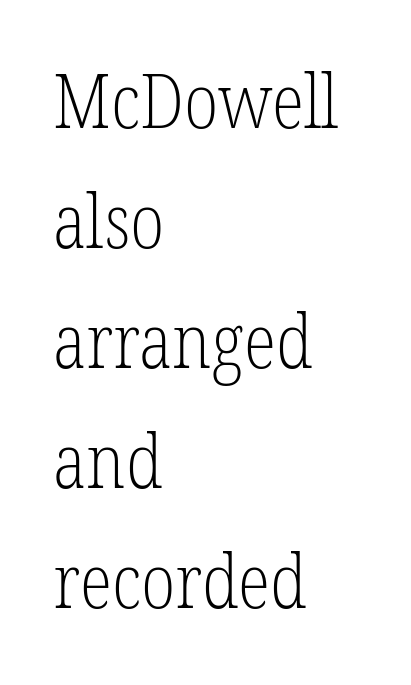
The passage shown is typed in a proportional face where columns would drift. Upright lettering throughout. Short and long lines alike share a common starting point at left. In terms of letterspacing, this is plain default setting. Horizontal bands of white between lines are of average thickness.
